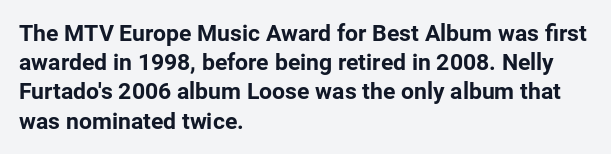
{"italic": "no", "bold": "yes", "underline": "no", "align": "left", "line_spacing": "normal", "line_spacing_ratio": 1.27, "letter_spacing": "normal", "letter_spacing_em": 0.0, "glyph_px": 23}
